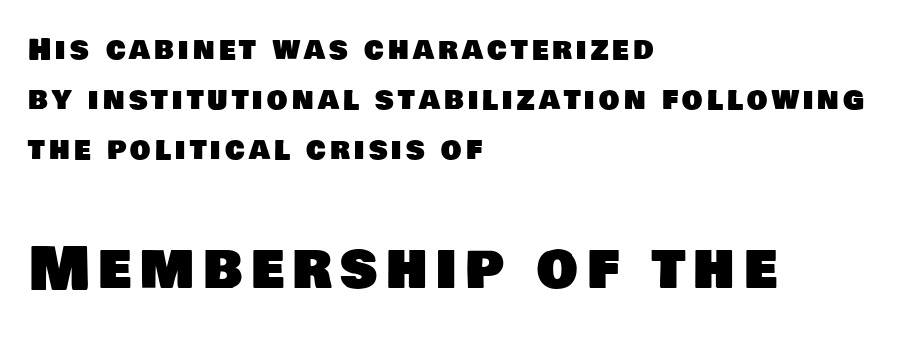
{"serif": "no", "width": "normal", "stroke_contrast": "low", "x_height": "large", "monospaced": "no", "underline": "no", "align": "left", "line_spacing_ratio": 1.73, "larger_block": "second", "size_ratio": 2.0, "glyph_px": 58}
